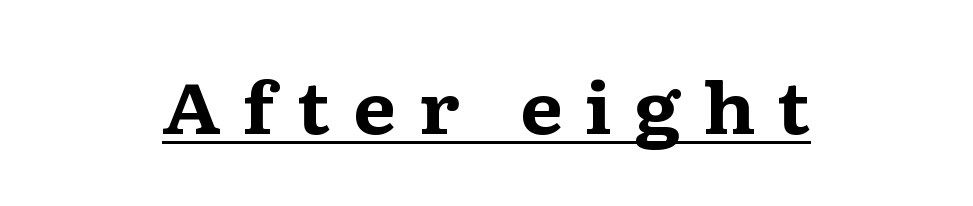
{"serif": "yes", "italic": "no", "bold": "yes", "weight": "bold", "width": "wide", "stroke_contrast": "medium", "x_height": "medium", "monospaced": "no", "underline": "yes", "align": "center", "letter_spacing": "wide", "letter_spacing_em": 0.3, "glyph_px": 71}
